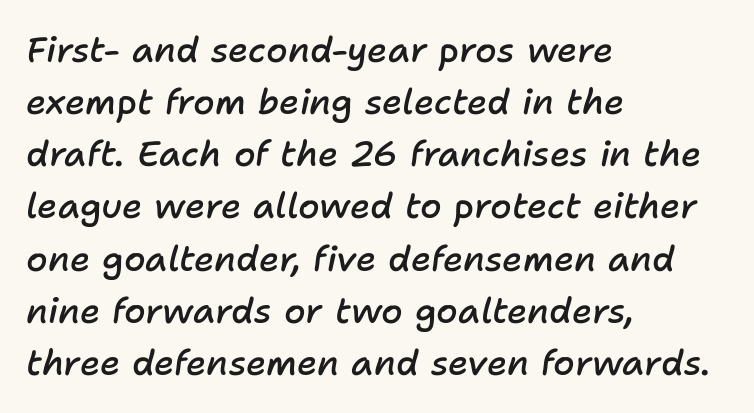
The image shows 35 px semibold type, italic (leaning right); set left-aligned, normal line spacing (1.49x), normal letter spacing, not underlined; low stroke contrast and a medium x-height.
